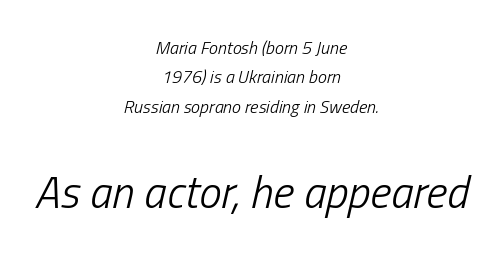
This block has exactly the height ordinary leading produces. Each row of text sits above clean, open space. The letters advance in unequal steps, a hallmark of proportional type. The following chunk of copy outweighs the initial chunk in type size. Standard letterfit; no display-style spreading of the glyphs. Notice how the stems are inclined rather than vertical — that's the hallmark of italics.
